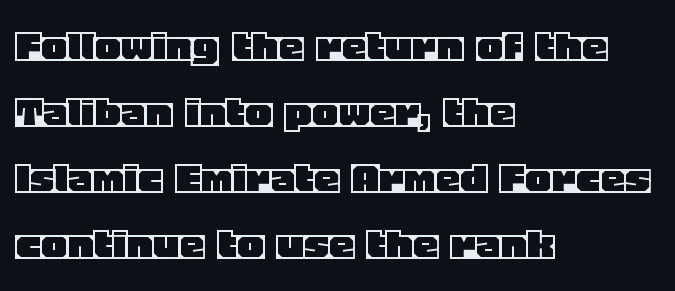
Q: Is the text italic (slanted)? A: No, it is upright.
Q: Is the text underlined? A: No.
Q: How is the paragraph aligned? A: Left-aligned.
Q: Is the spacing between letters normal or unusually wide? A: Normal.
Q: Is the spacing between lines tight, normal or loose? A: Normal.
Q: Width (condensed, normal, or wide)? A: Normal.
Q: x-height? A: Large.
Q: Monospaced? A: No.
